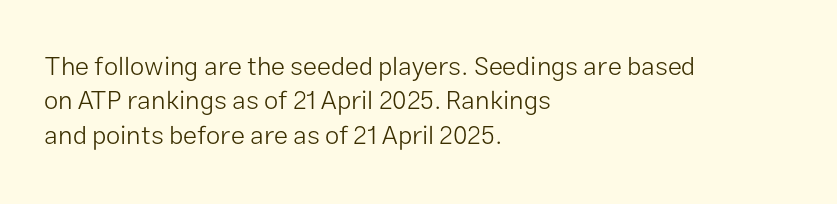
{"italic": "no", "bold": "no", "underline": "no", "align": "left", "line_spacing": "normal", "line_spacing_ratio": 1.32, "letter_spacing": "normal", "letter_spacing_em": 0.0, "glyph_px": 26}
